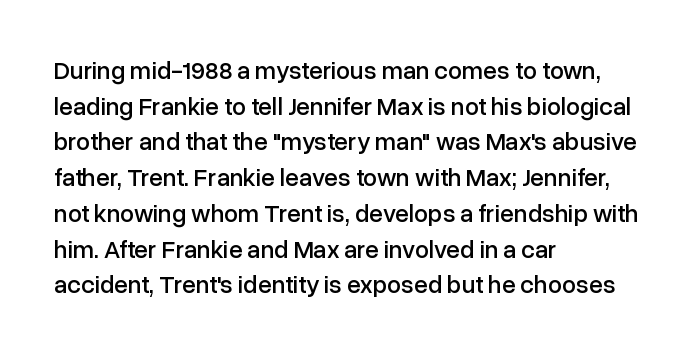
The image shows 25 px text type, upright; set left-aligned, normal line spacing (1.43x), normal letter spacing, not underlined.
